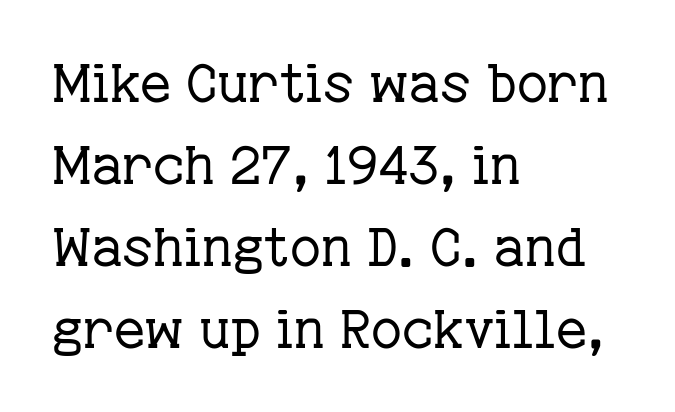
The image shows 53 px regular-weight serif type, upright; set left-aligned, normal line spacing (1.55x), normal letter spacing, not underlined; low stroke contrast and a medium x-height.
